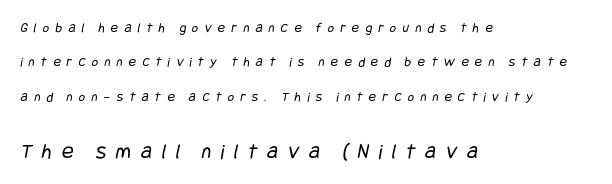
The image shows 22 px text type; set left-aligned, loose line spacing (2.45x), unusually wide letter spacing (+0.44 em), not underlined; the second (bottom) block is 1.57x larger.
